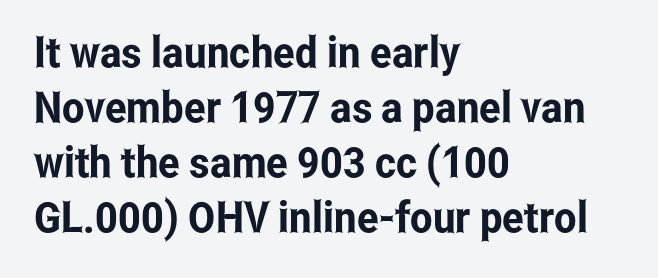
{"serif": "no", "italic": "no", "width": "condensed", "stroke_contrast": "low", "x_height": "medium", "monospaced": "no", "underline": "no", "align": "left", "line_spacing": "normal", "line_spacing_ratio": 1.28, "letter_spacing": "normal", "letter_spacing_em": 0.0, "glyph_px": 43}
